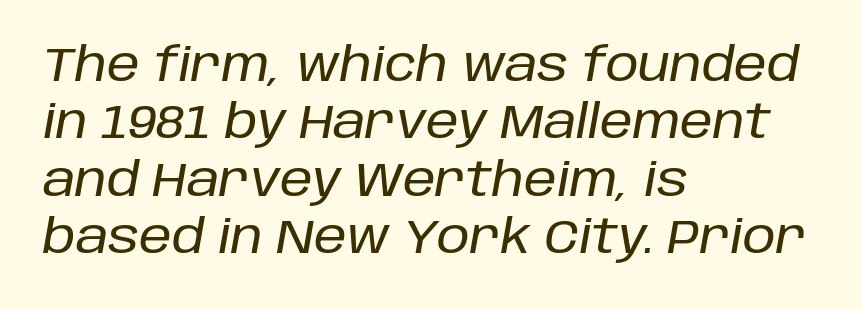
This is oblique type, the kind used for emphasis or titles. The space directly below the letters is spotless. The face used here is proportionally spaced, like ordinary book or web type. Compared with typical body copy, the letter spacing here is the same. The setting favours the left margin, as ordinary paragraphs usually do.
